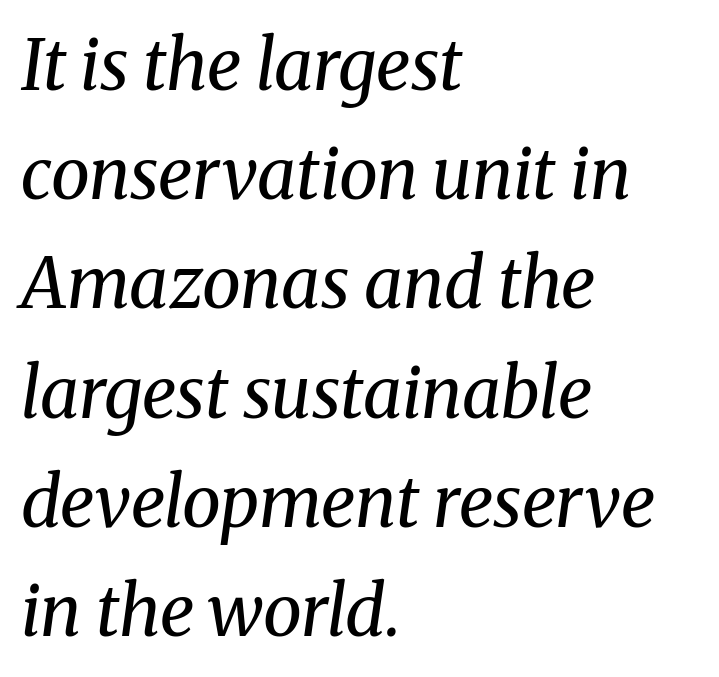
Q: Is the text bold? A: No.
Q: Is the text italic (slanted)? A: Yes, it leans right by about 8 degrees.
Q: Is the typeface a serif or a sans-serif typeface? A: Serif.
Q: Is the text underlined? A: No.
Q: How is the paragraph aligned? A: Left-aligned.
Q: Is the spacing between letters normal or unusually wide? A: Normal.
Q: Is the spacing between lines tight, normal or loose? A: Normal.
Q: Width (condensed, normal, or wide)? A: Normal.
Q: Stroke contrast? A: Medium.
Q: x-height? A: Medium.
Q: Monospaced? A: No.
